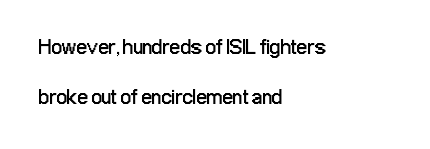
{"italic": "no", "bold": "no", "underline": "no", "align": "left", "line_spacing": "loose", "line_spacing_ratio": 2.4, "letter_spacing": "normal", "letter_spacing_em": 0.0, "glyph_px": 21}
